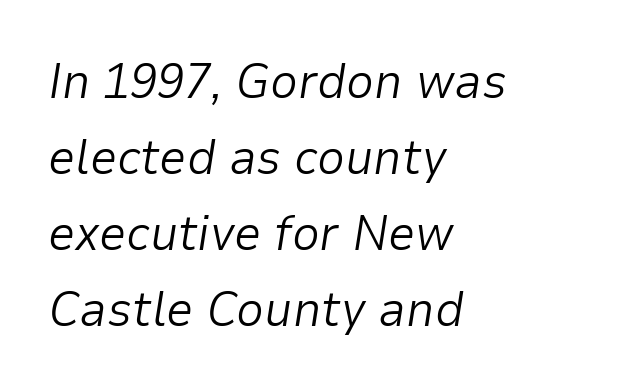
Q: Is the text bold? A: No.
Q: Is the text italic (slanted)? A: Yes, it leans right by about 9 degrees.
Q: Is the text underlined? A: No.
Q: How is the paragraph aligned? A: Left-aligned.
Q: Is the spacing between letters normal or unusually wide? A: Normal.
Q: Is the spacing between lines tight, normal or loose? A: Normal.
Q: Width (condensed, normal, or wide)? A: Normal.
Q: Stroke contrast? A: Low.
Q: x-height? A: Medium.
Q: Monospaced? A: No.
